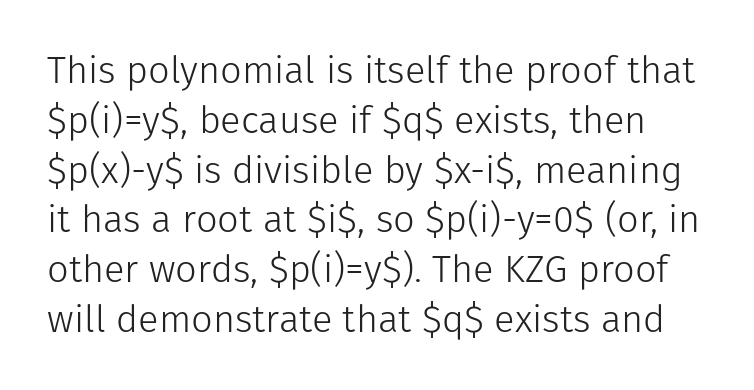
Q: Is the text bold? A: No.
Q: Is the text italic (slanted)? A: No, it is upright.
Q: Is the typeface a serif or a sans-serif typeface? A: Sans-serif.
Q: Is the text underlined? A: No.
Q: Is the spacing between letters normal or unusually wide? A: Normal.
Q: Is the spacing between lines tight, normal or loose? A: Normal.
Q: Width (condensed, normal, or wide)? A: Normal.
Q: Stroke contrast? A: Low.
Q: x-height? A: Medium.
Q: Monospaced? A: No.
